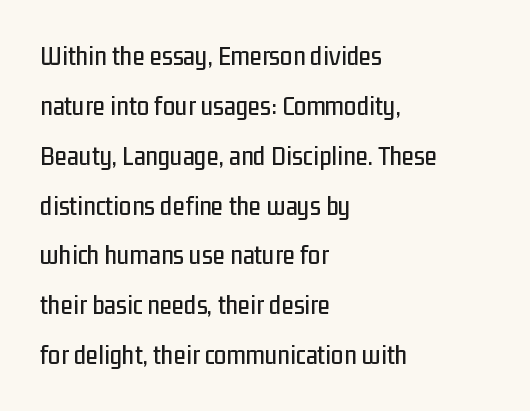
{"serif": "no", "italic": "no", "width": "condensed", "stroke_contrast": "low", "x_height": "medium", "monospaced": "no", "underline": "no", "align": "left", "line_spacing_ratio": 1.78, "letter_spacing": "normal", "letter_spacing_em": 0.0, "glyph_px": 28}
